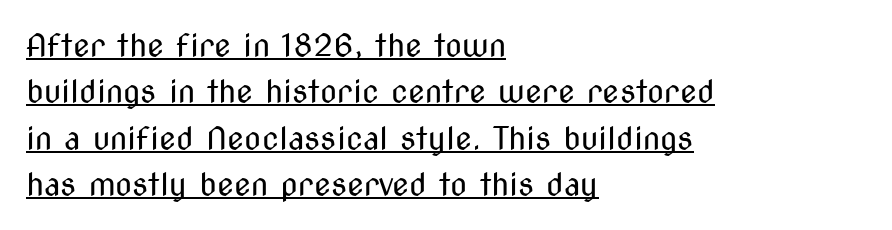
{"serif": "no", "italic": "no", "bold": "no", "weight": "regular", "width": "condensed", "stroke_contrast": "medium", "x_height": "medium", "monospaced": "no", "underline": "yes", "align": "left", "line_spacing": "normal", "line_spacing_ratio": 1.5, "letter_spacing": "normal", "letter_spacing_em": 0.0, "glyph_px": 31}
